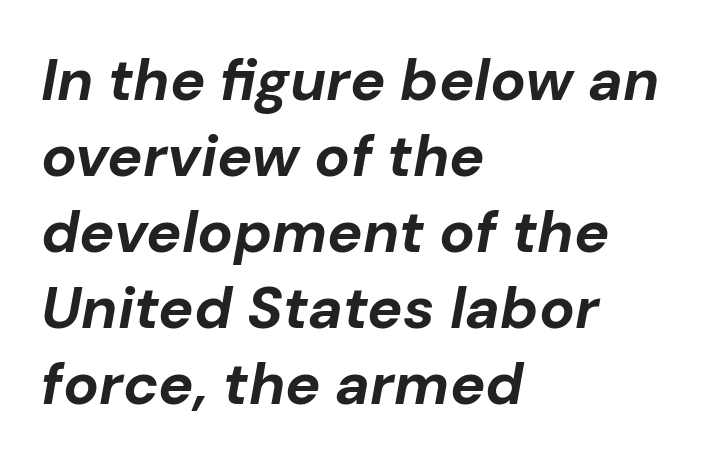
Q: Is the text bold? A: Yes.
Q: Is the text italic (slanted)? A: Yes, it leans right by about 10 degrees.
Q: Is the text underlined? A: No.
Q: How is the paragraph aligned? A: Left-aligned.
Q: Is the spacing between letters normal or unusually wide? A: Normal.
Q: Is the spacing between lines tight, normal or loose? A: Normal.
Q: Width (condensed, normal, or wide)? A: Normal.
Q: Stroke contrast? A: Low.
Q: x-height? A: Medium.
Q: Monospaced? A: No.
